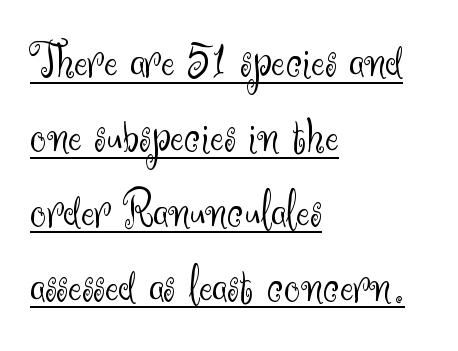
{"serif": "no", "italic": "no", "bold": "no", "weight": "light", "width": "normal", "stroke_contrast": "medium", "x_height": "small", "monospaced": "no", "underline": "yes", "align": "left", "line_spacing": "normal", "line_spacing_ratio": 1.44, "letter_spacing": "normal", "letter_spacing_em": 0.0, "glyph_px": 52}
